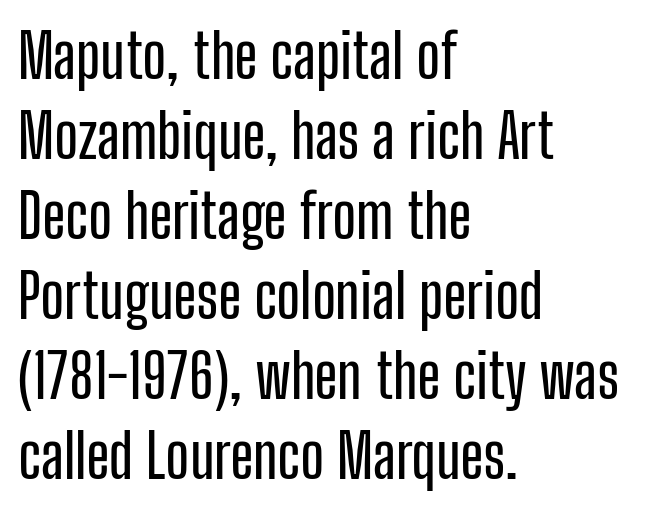
The image shows 61 px condensed sans-serif type, upright; set left-aligned, normal line spacing (1.31x), normal letter spacing, not underlined; low stroke contrast and a medium x-height.
